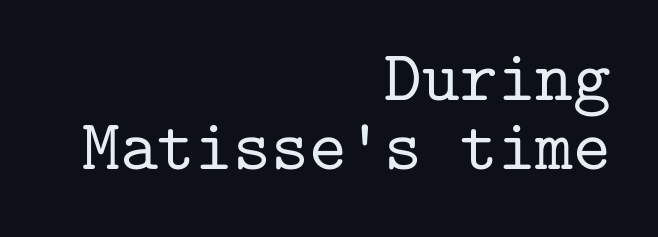
{"serif": "yes", "italic": "no", "width": "normal", "stroke_contrast": "low", "x_height": "medium", "monospaced": "yes", "underline": "no", "align": "right", "line_spacing": "tight", "line_spacing_ratio": 0.96, "letter_spacing": "normal", "letter_spacing_em": 0.0, "glyph_px": 72}
